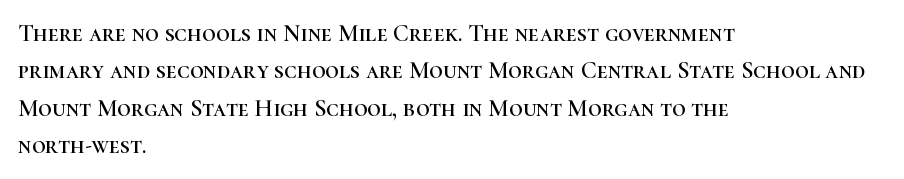
The image shows 24 px text type, upright; set left-aligned, normal line spacing (1.56x), normal letter spacing, not underlined.
